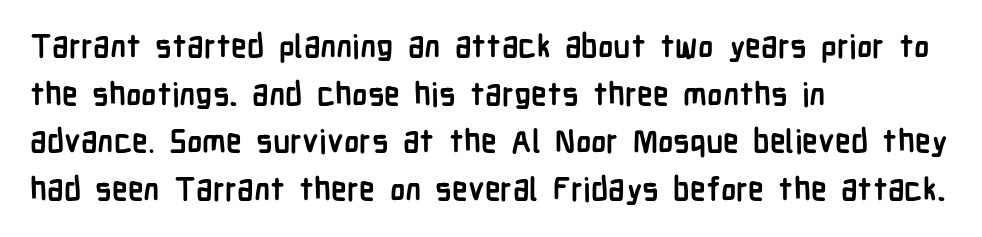
Q: Is the text bold? A: Yes.
Q: Is the text italic (slanted)? A: No, it is upright.
Q: Is the typeface a serif or a sans-serif typeface? A: Sans-serif.
Q: Is the text underlined? A: No.
Q: How is the paragraph aligned? A: Left-aligned.
Q: Is the spacing between letters normal or unusually wide? A: Normal.
Q: Is the spacing between lines tight, normal or loose? A: Normal.
Q: Width (condensed, normal, or wide)? A: Condensed.
Q: Stroke contrast? A: Low.
Q: x-height? A: Medium.
Q: Monospaced? A: No.
